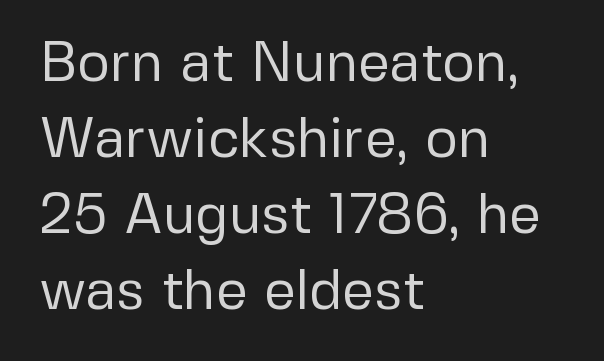
The image shows 56 px regular-weight sans-serif type, upright; set left-aligned, normal line spacing (1.36x), normal letter spacing, not underlined; low stroke contrast and a medium x-height.
